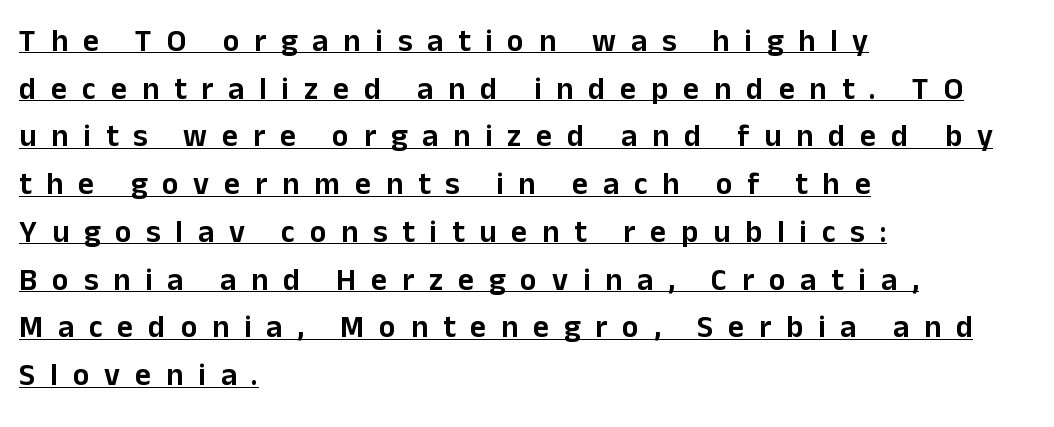
{"serif": "no", "italic": "no", "width": "normal", "stroke_contrast": "low", "x_height": "medium", "monospaced": "no", "underline": "yes", "align": "left", "line_spacing": "normal", "line_spacing_ratio": 1.54, "letter_spacing": "wide", "letter_spacing_em": 0.48, "glyph_px": 31}
